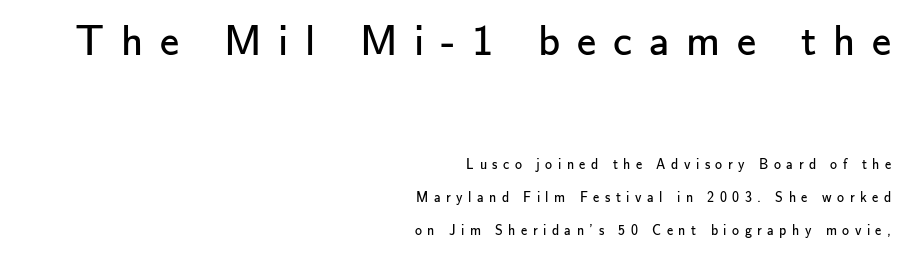
The image shows 43 px regular-weight sans-serif type, upright; set right-aligned, loose line spacing (2.36x), unusually wide letter spacing (+0.39 em), not underlined; the first (top) block is 3.07x larger; low stroke contrast and a small x-height.
